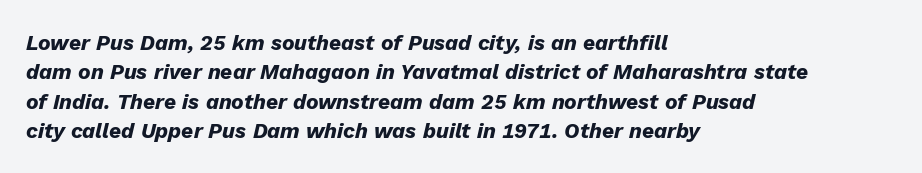
The image shows 21 px bold type, italic (leaning right); set left-aligned, normal line spacing (1.4x), normal letter spacing, not underlined.
